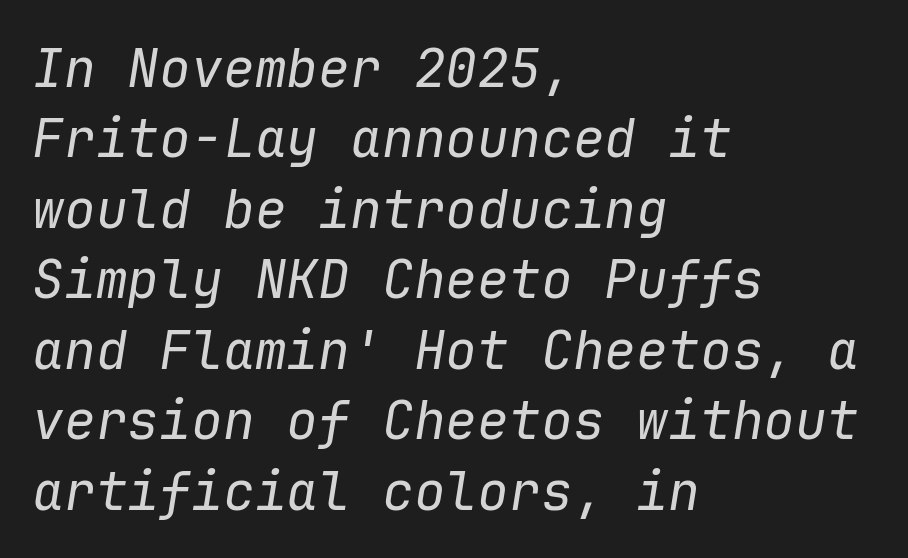
The image shows 53 px regular-weight type, italic (leaning right), monospaced; set left-aligned, normal line spacing (1.33x), normal letter spacing, not underlined; low stroke contrast and a medium x-height.
